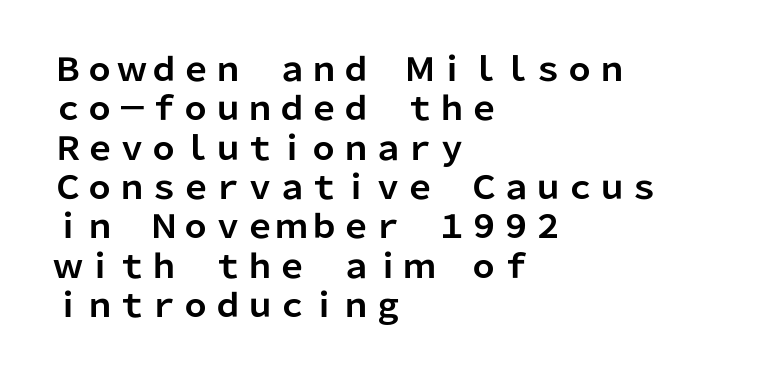
Q: Is the text bold? A: Yes.
Q: Is the text italic (slanted)? A: No, it is upright.
Q: Is the typeface a serif or a sans-serif typeface? A: Sans-serif.
Q: Is the text underlined? A: No.
Q: How is the paragraph aligned? A: Left-aligned.
Q: Is the spacing between letters normal or unusually wide? A: Normal.
Q: Width (condensed, normal, or wide)? A: Normal.
Q: Stroke contrast? A: Low.
Q: x-height? A: Medium.
Q: Monospaced? A: No.
